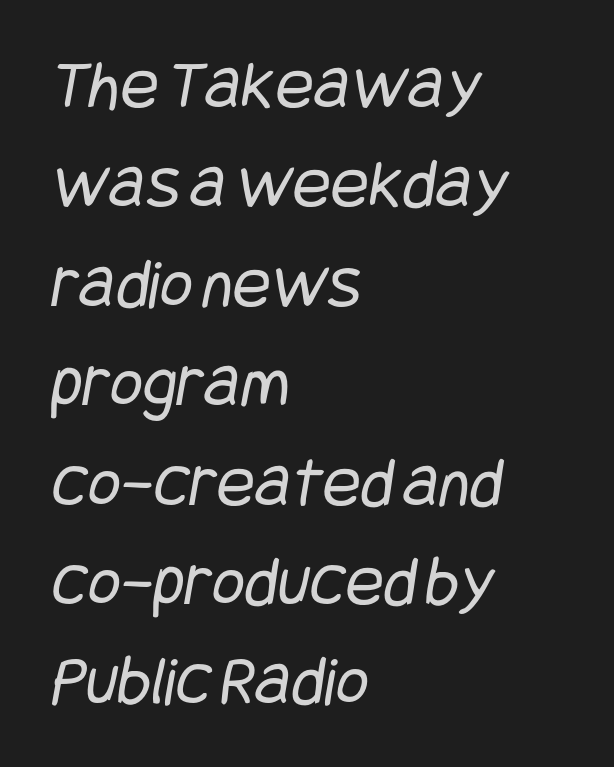
Q: Is the text bold? A: No.
Q: Is the typeface a serif or a sans-serif typeface? A: Sans-serif.
Q: Is the text underlined? A: No.
Q: How is the paragraph aligned? A: Left-aligned.
Q: Is the spacing between letters normal or unusually wide? A: Normal.
Q: Is the spacing between lines tight, normal or loose? A: Normal.
Q: Width (condensed, normal, or wide)? A: Condensed.
Q: Stroke contrast? A: Low.
Q: x-height? A: Large.
